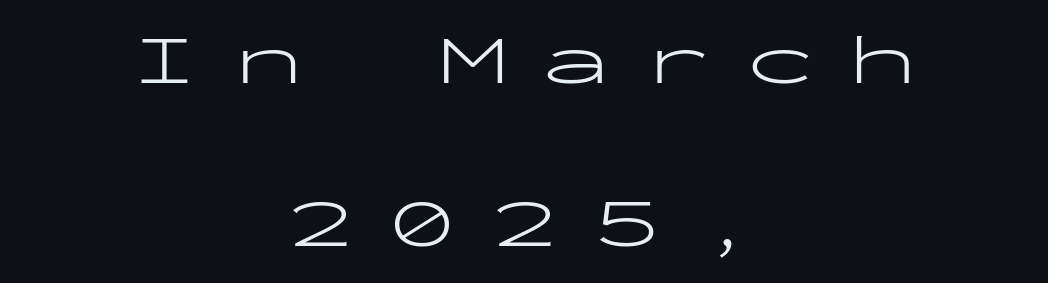
The image shows 70 px light, wide sans-serif type, upright, monospaced; set centered, loose line spacing (2.33x), unusually wide letter spacing (+0.46 em), not underlined; low stroke contrast and a medium x-height.
